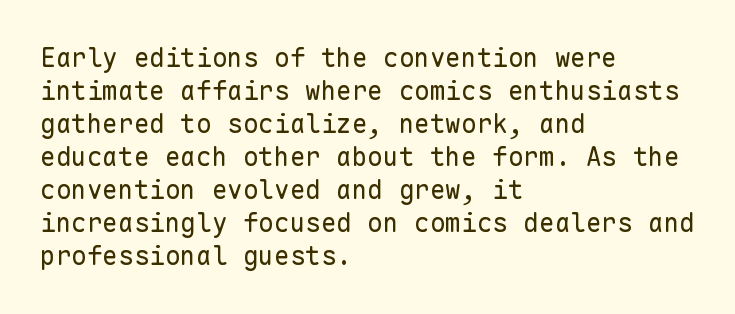
When letters stand straight like this, we call the style roman or upright. These lines sit exactly where default settings would place them. Students, note that the glyphs here touch the page at normal intervals. The passage shown is not bold in any degree. In CSS terms this would be text-align: left. Underlining? Definitely not there.
